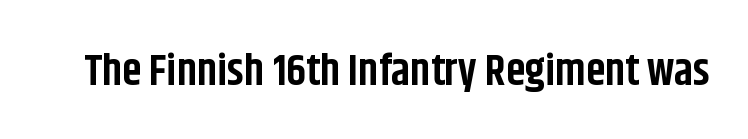
Q: Is the text bold? A: Yes.
Q: Is the text italic (slanted)? A: No, it is upright.
Q: Is the typeface a serif or a sans-serif typeface? A: Sans-serif.
Q: Is the text underlined? A: No.
Q: Is the spacing between letters normal or unusually wide? A: Normal.
Q: Width (condensed, normal, or wide)? A: Condensed.
Q: Stroke contrast? A: Low.
Q: x-height? A: Large.
Q: Monospaced? A: No.
